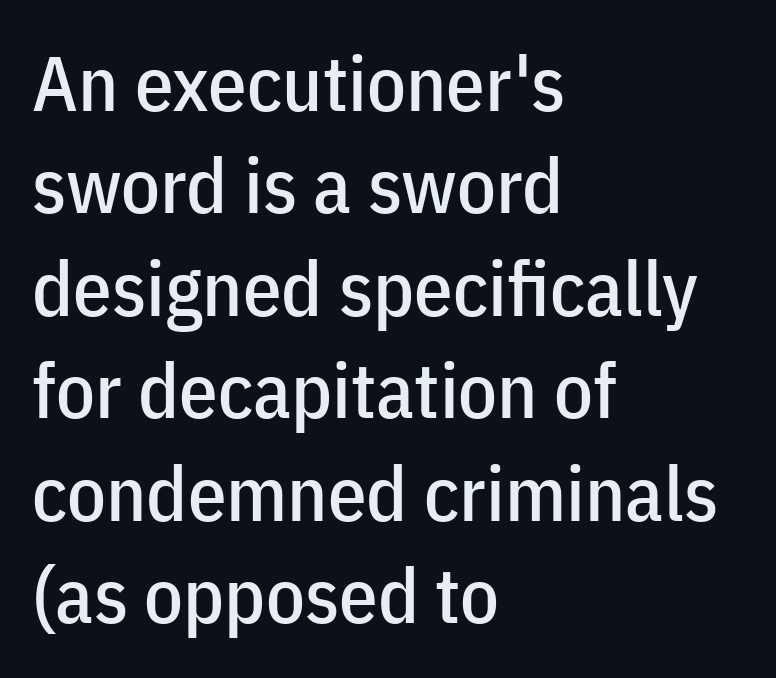
The image shows 77 px condensed sans-serif type, upright; set left-aligned, normal line spacing (1.33x), normal letter spacing, not underlined; low stroke contrast and a medium x-height.
